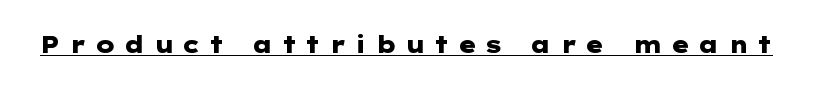
{"italic": "no", "bold": "yes", "underline": "yes", "letter_spacing": "wide", "letter_spacing_em": 0.35, "glyph_px": 23}
